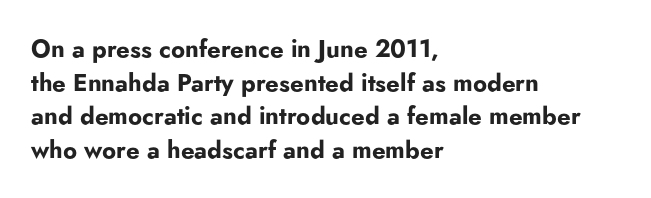
Any mark beneath the type? The region is blank. Regular leading. The face used here is rendered with its standard letterfit. These words are printed bold, with thick strokes throughout. Italic? Not at all — the glyphs are vertical. Left-aligned paragraph, ragged on the right.
